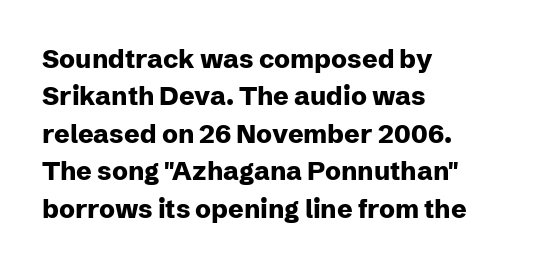
When letters stand straight like this, we call the style roman or upright. A clean baseline with only descenders dipping below it. Horizontally, the lines are justified to the leading edge only. Is there much room between lines? A standard amount, neither cramped nor airy.
